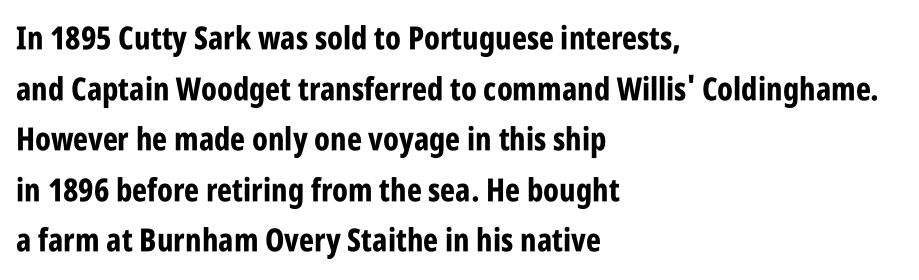
The image shows 32 px bold, condensed sans-serif type, upright; set left-aligned, normal line spacing (1.58x), normal letter spacing, not underlined; low stroke contrast and a large x-height.
